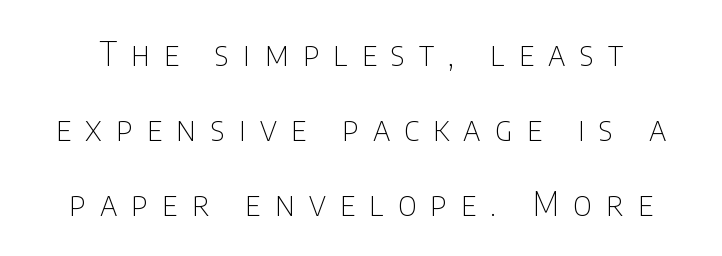
The weight tops out at a normal text grade. If you measured baseline to baseline, you'd find a long distance. Nobody drew a line under any word here. Designer's note — italics off, roman on. Nope, no serifs anywhere on these letters.
